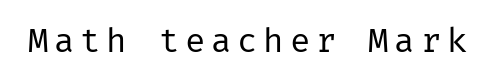
{"serif": "no", "italic": "no", "bold": "no", "weight": "regular", "width": "normal", "stroke_contrast": "low", "x_height": "medium", "underline": "no", "glyph_px": 34}
